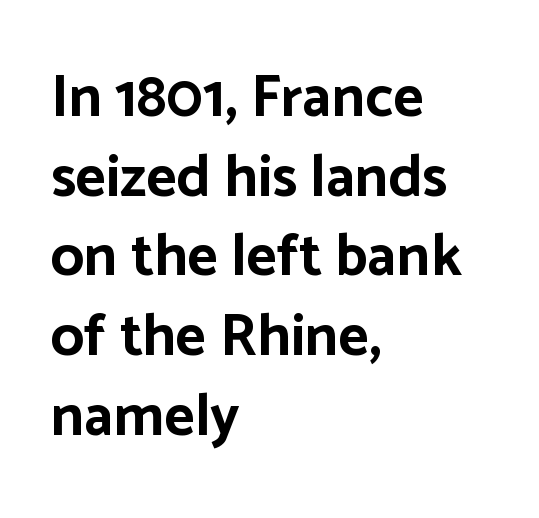
Q: Is the text bold? A: Yes.
Q: Is the text italic (slanted)? A: No, it is upright.
Q: Is the typeface a serif or a sans-serif typeface? A: Sans-serif.
Q: Is the text underlined? A: No.
Q: How is the paragraph aligned? A: Left-aligned.
Q: Is the spacing between letters normal or unusually wide? A: Normal.
Q: Is the spacing between lines tight, normal or loose? A: Normal.
Q: Width (condensed, normal, or wide)? A: Normal.
Q: Stroke contrast? A: Low.
Q: x-height? A: Medium.
Q: Monospaced? A: No.
